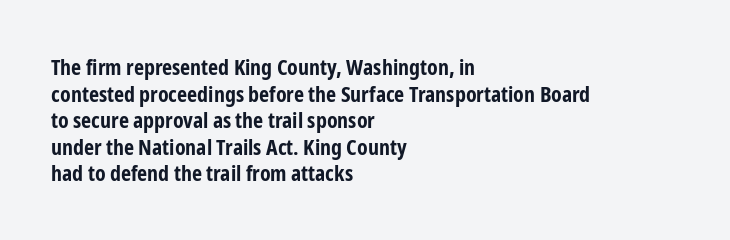
The image shows 22 px bold type, upright; set left-aligned, line spacing 1.21x, normal letter spacing, not underlined.
